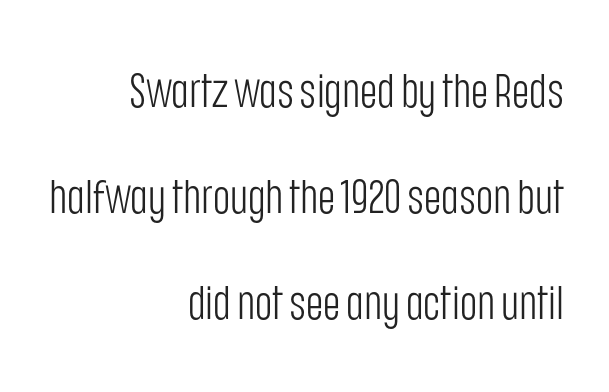
The image shows 47 px light, condensed sans-serif type, upright; set right-aligned, loose line spacing (2.26x), normal letter spacing, not underlined; low stroke contrast and a large x-height.
